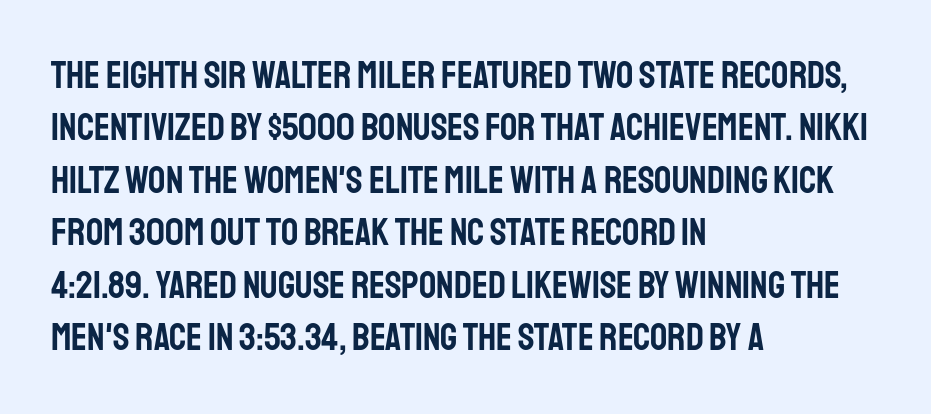
{"serif": "no", "italic": "no", "width": "condensed", "stroke_contrast": "low", "x_height": "large", "monospaced": "no", "underline": "no", "align": "left", "line_spacing": "normal", "line_spacing_ratio": 1.38, "letter_spacing": "normal", "letter_spacing_em": 0.0, "glyph_px": 38}
